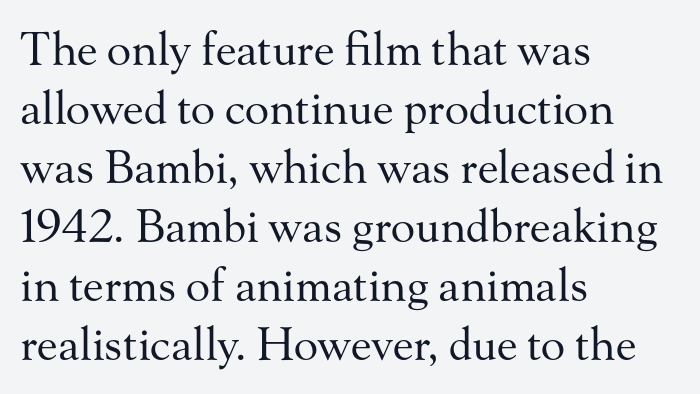
The text block is weighted toward the left margin, trailing off unevenly rightward. This rendering features lettering with no underline. Whoever set this chose a conventional vertical rhythm. Posture: vertical.
